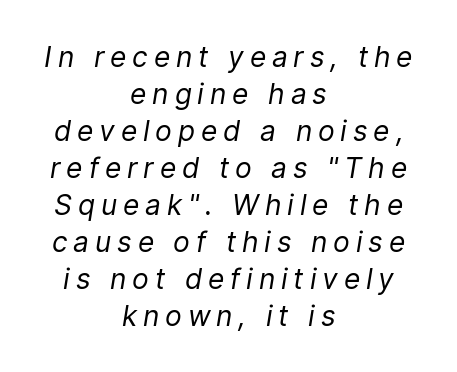
How would I describe the line gaps? Plain and ordinary. The line texture is sparse and dotted thanks to wide tracking. One-word summary of the alignment: center. The baseline area is clear. The passage shown leans; its letterforms are oblique.
